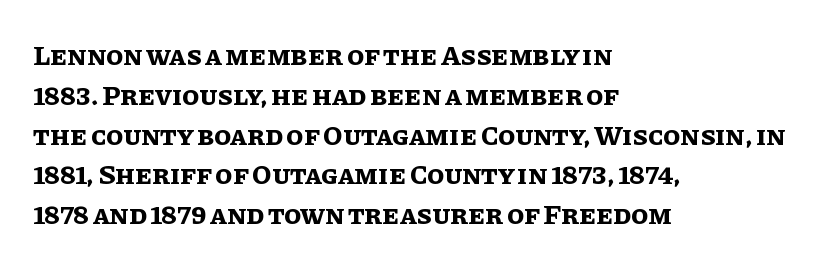
{"italic": "no", "bold": "yes", "weight": "bold", "width": "normal", "stroke_contrast": "low", "x_height": "large", "monospaced": "no", "underline": "no", "align": "left", "line_spacing": "normal", "line_spacing_ratio": 1.42, "letter_spacing": "normal", "letter_spacing_em": 0.0, "glyph_px": 28}
